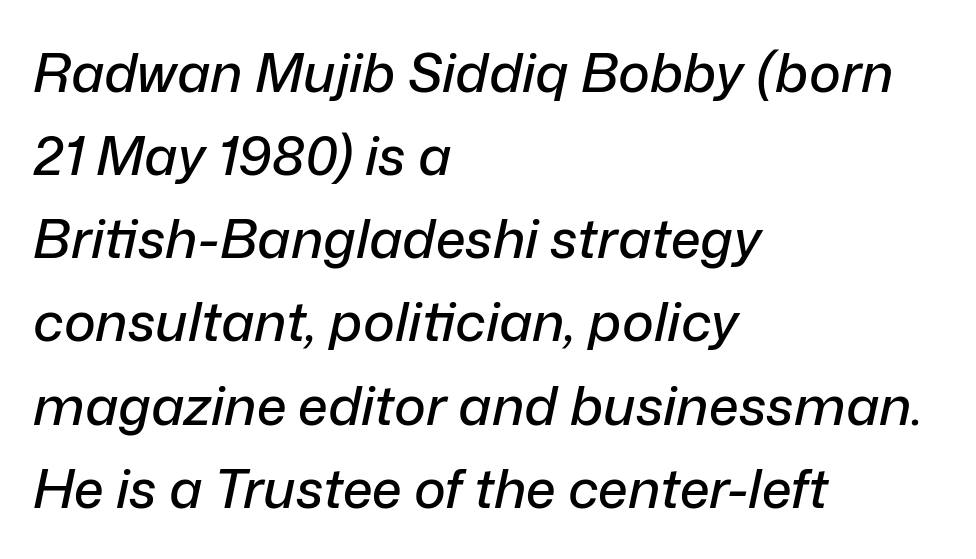
Evenly set lines give the paragraph a standard silhouette. A typesetter would call this proportional, since set widths differ per character. Glance below the letters and you will spot only blank space. Looking at the ascenders, they clearly lean. The typesetter chose a ragged-right arrangement here.
